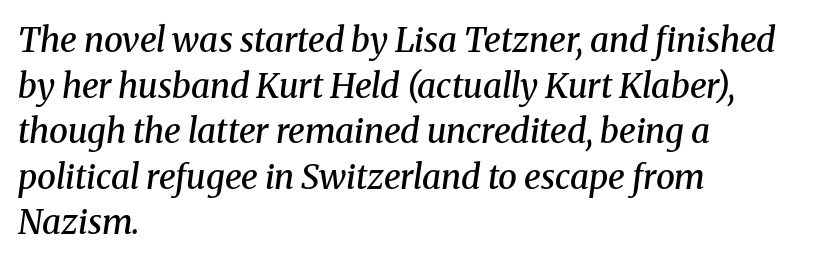
Q: Is the text bold? A: Semi-bold.
Q: Is the text italic (slanted)? A: Yes, it leans right by about 8 degrees.
Q: Is the typeface a serif or a sans-serif typeface? A: Serif.
Q: Is the text underlined? A: No.
Q: How is the paragraph aligned? A: Left-aligned.
Q: Is the spacing between letters normal or unusually wide? A: Normal.
Q: Is the spacing between lines tight, normal or loose? A: Normal.
Q: Width (condensed, normal, or wide)? A: Normal.
Q: Stroke contrast? A: Medium.
Q: x-height? A: Medium.
Q: Monospaced? A: No.
